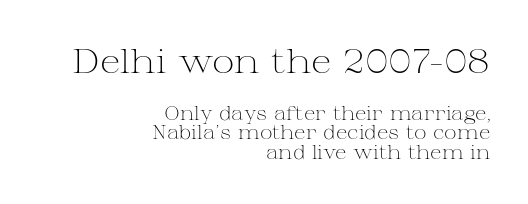
The face looks like a standard text weight, possibly lighter. What kind of face is this? One with serifs. The face used here is proportionally spaced, like ordinary book or web type. Is there much room between lines? No — they nearly touch.
